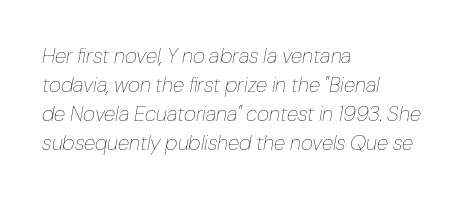
Tall strokes in this sample are angled rather than plumb. The space directly below the letters is spotless. Summary of weight: not heavy and not bold. Teacher's note: observe the even left margin — that is flush-left alignment.
